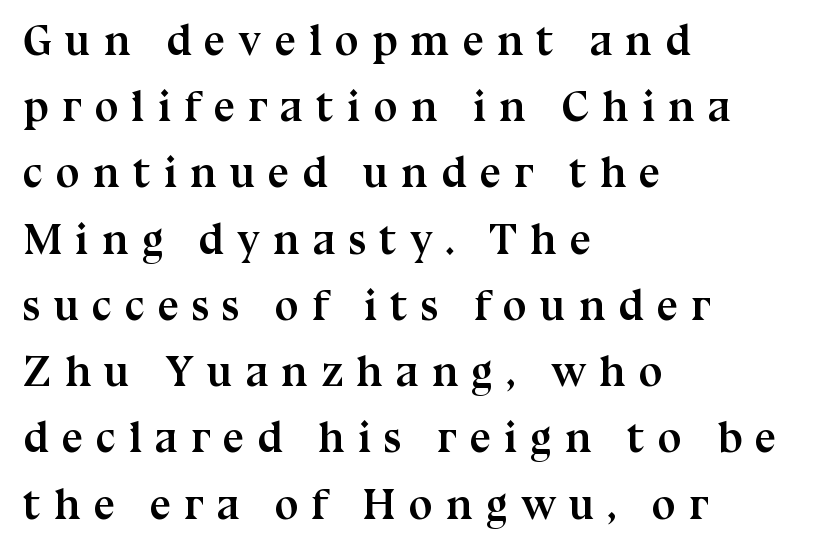
The image shows 43 px semibold serif type, upright; set left-aligned, normal line spacing (1.54x), unusually wide letter spacing (+0.3 em), not underlined; medium stroke contrast and a medium x-height.
